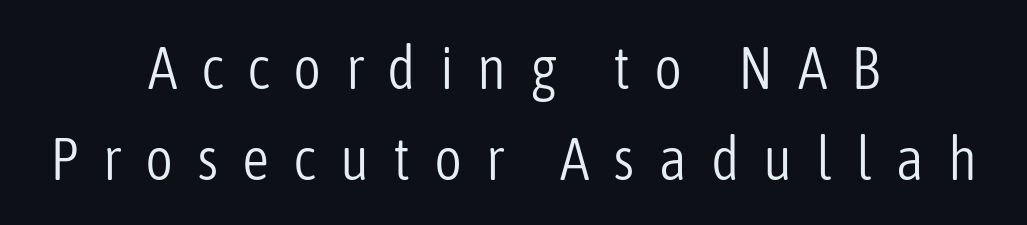
Does the lettering tilt? It doesn't — this is upright. The letterforms stand isolated, each surrounded by extra space. The foot of each line stays bare and open. The typesetter chose a symmetrical, centered arrangement here. This sample keeps an unexceptional amount of space between lines.
